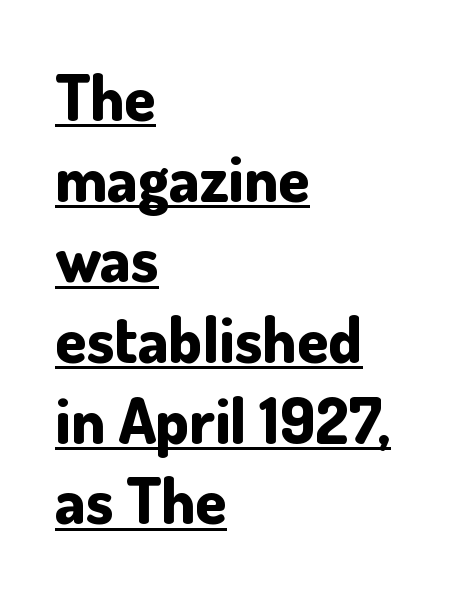
Characters follow at the spacing the type designer built in. The glyphs have the mass of a bold cut. Every word sits above its own underline. The rendering anchors every line to the left-hand side. Typographically, this falls in the sans-serif category.
